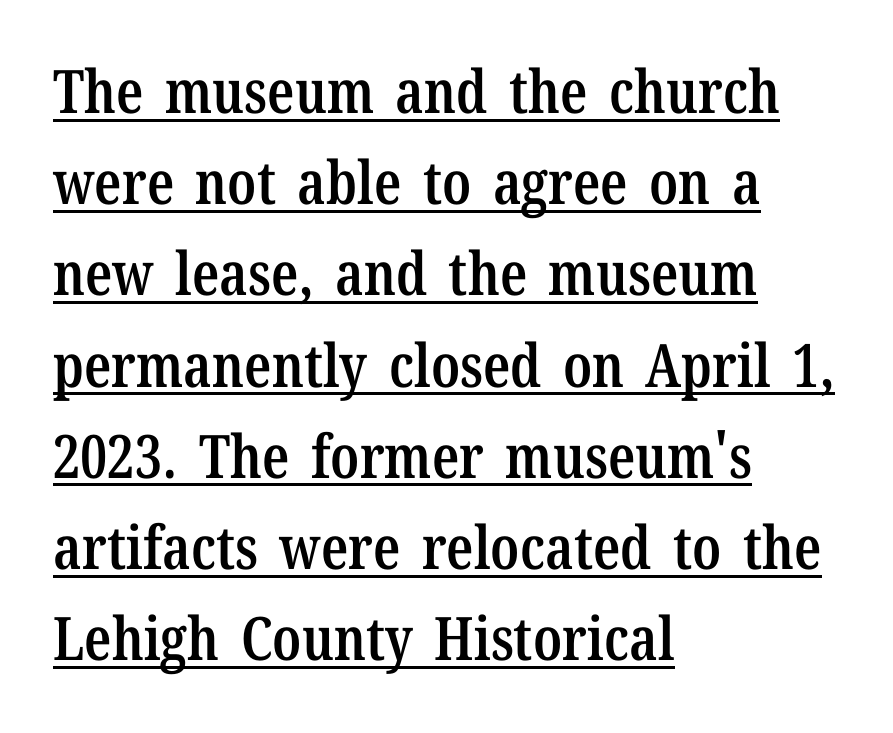
The image shows 60 px semibold, condensed serif type, upright; set left-aligned, normal line spacing (1.52x), normal letter spacing, underlined; low stroke contrast and a medium x-height.
